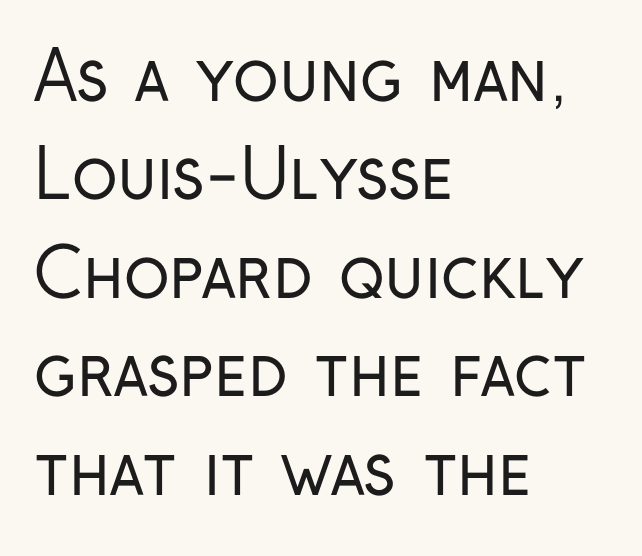
{"serif": "no", "italic": "no", "bold": "no", "weight": "regular", "width": "condensed", "stroke_contrast": "low", "x_height": "medium", "monospaced": "no", "underline": "no", "align": "left", "line_spacing": "normal", "line_spacing_ratio": 1.47, "letter_spacing": "normal", "letter_spacing_em": 0.0, "glyph_px": 67}
